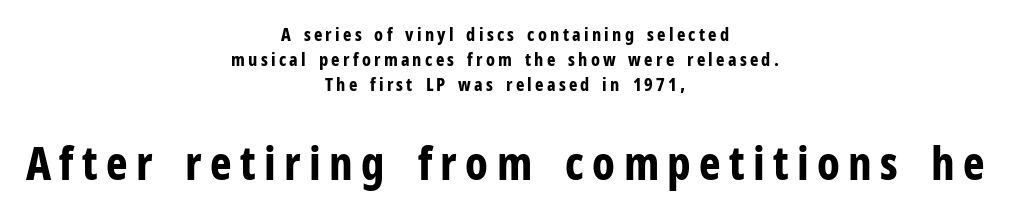
The image shows 46 px bold, condensed sans-serif type, upright; set centered, normal line spacing (1.38x), not underlined; the second (bottom) block is 2.56x larger; low stroke contrast and a medium x-height.
